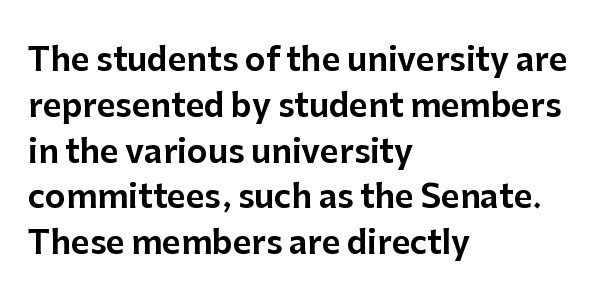
One-word summary of the alignment: left. The gap between lines stays unmarked. These lines are rendered in a variable-pitch font. Nope, not italic — everything's standing straight.
